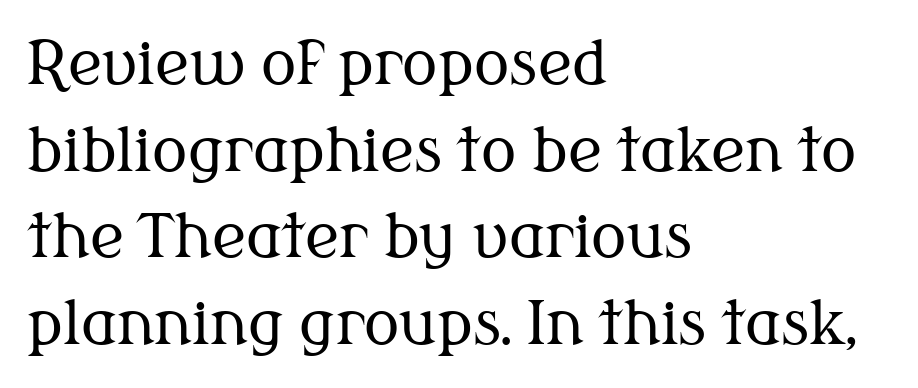
The image shows 59 px regular-weight serif type, upright; set left-aligned, normal line spacing (1.47x), normal letter spacing, not underlined; medium stroke contrast and a medium x-height.
